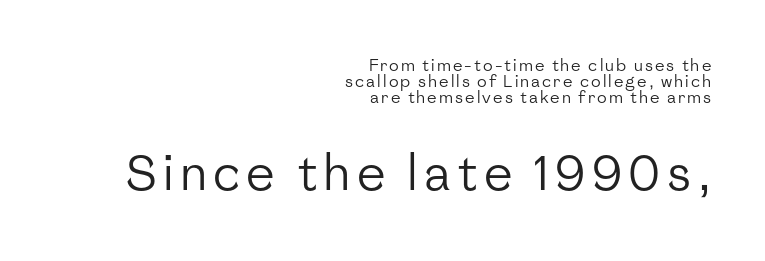
Nope, not italic — everything's standing straight. These two chunks differ in scale, with the bottom chunk taking the larger measure. Vertical stems look standard width or narrower in stroke. Note the varied advance widths — an 'i' is clearly narrower than an 'm'. The typesetter chose a ragged-left arrangement here. Honestly, the rows look squashed on top of each other.
